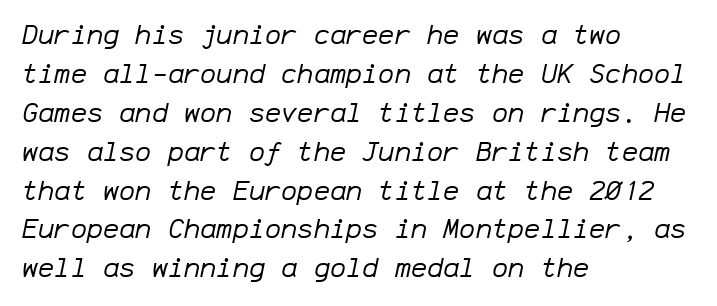
The image shows 27 px text type, italic (leaning right); set left-aligned, normal line spacing (1.44x), normal letter spacing, not underlined.
